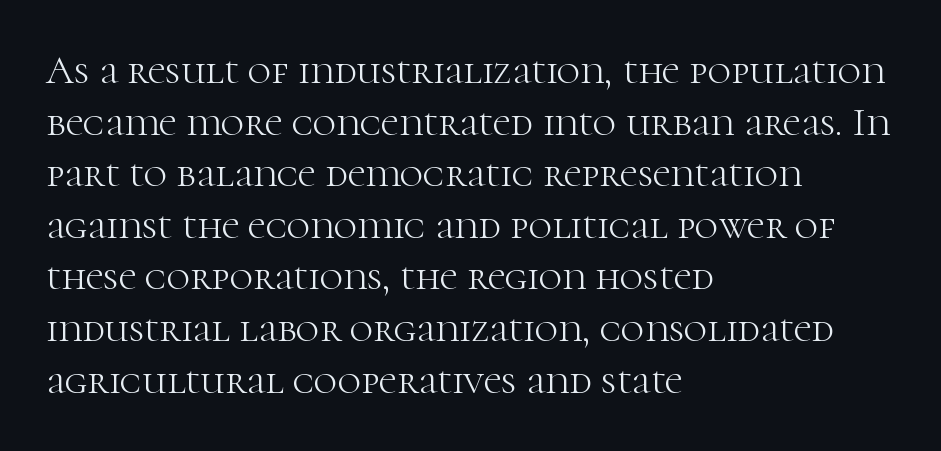
The strokes carry an ordinary text weight at most. A student would call this left alignment; a typographer would say flush left, rag right. The letters stand upright; this is a roman face. You could not count columns in this text — the font is proportionally spaced. Does extra space separate the letters? No, they use regular spacing.
